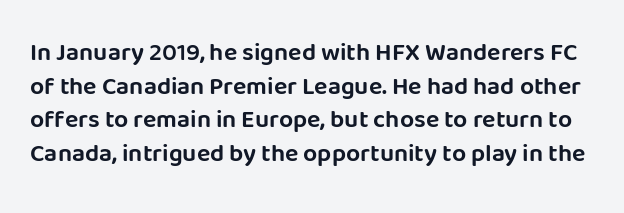
{"italic": "no", "underline": "no", "line_spacing": "normal", "line_spacing_ratio": 1.35, "letter_spacing": "normal", "letter_spacing_em": 0.0, "glyph_px": 25}
